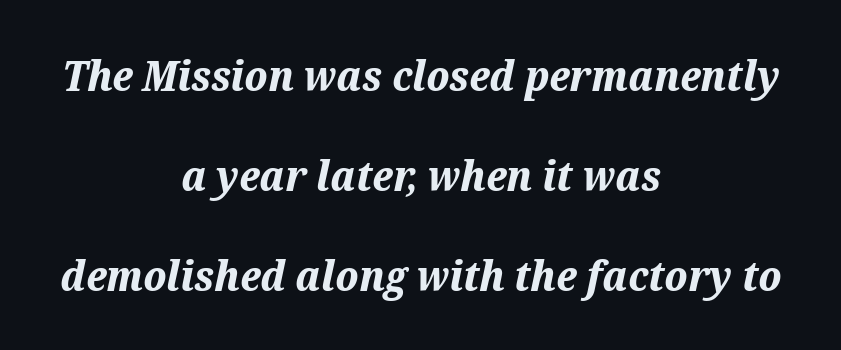
Short and long lines alike share a common midpoint. Posture: slanted. Is the letter spacing exaggerated? No — it looks like the ordinary default. Here the designer chose a conventional face with non-uniform glyph widths. The passage shown is emphatically bold.
